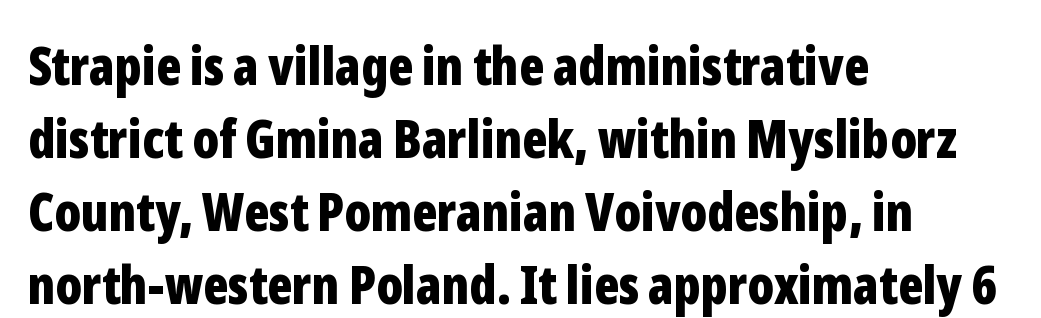
The image shows 53 px bold, condensed sans-serif type, upright; set left-aligned, normal line spacing (1.38x), normal letter spacing, not underlined; low stroke contrast and a medium x-height.
